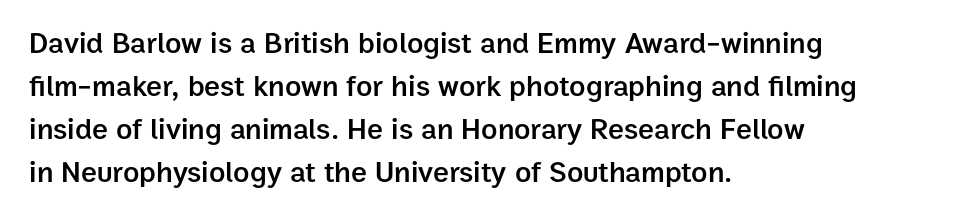
{"serif": "no", "italic": "no", "bold": "semi", "weight": "semibold", "width": "normal", "stroke_contrast": "low", "x_height": "medium", "monospaced": "no", "underline": "no", "align": "left", "line_spacing": "normal", "line_spacing_ratio": 1.43, "letter_spacing": "normal", "letter_spacing_em": 0.0, "glyph_px": 30}
